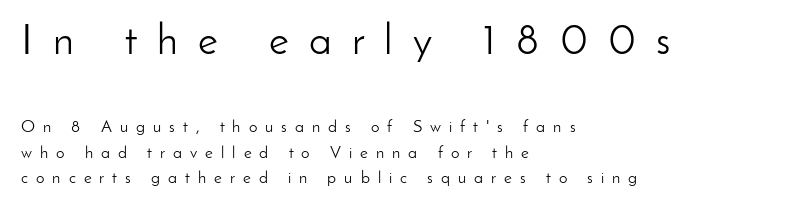
{"serif": "no", "italic": "no", "bold": "no", "weight": "light", "width": "normal", "stroke_contrast": "low", "x_height": "small", "monospaced": "no", "underline": "no", "align": "left", "line_spacing": "normal", "line_spacing_ratio": 1.49, "letter_spacing": "wide", "letter_spacing_em": 0.47, "larger_block": "first", "size_ratio": 2.53, "glyph_px": 43}
